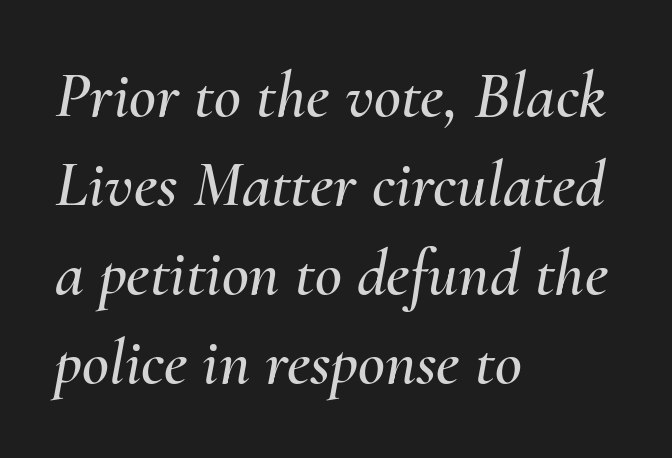
{"italic": "yes", "lean": "right", "slant_degrees": 10, "width": "normal", "stroke_contrast": "medium", "x_height": "small", "monospaced": "no", "underline": "no", "align": "left", "line_spacing": "normal", "line_spacing_ratio": 1.35, "letter_spacing": "normal", "letter_spacing_em": 0.0, "glyph_px": 66}
